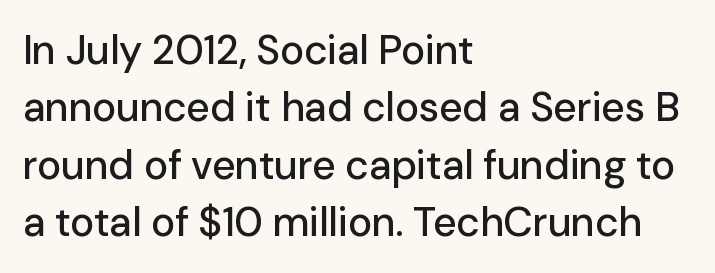
The image shows 41 px sans-serif type, upright; set left-aligned, normal line spacing (1.4x), normal letter spacing, not underlined; low stroke contrast and a medium x-height.
